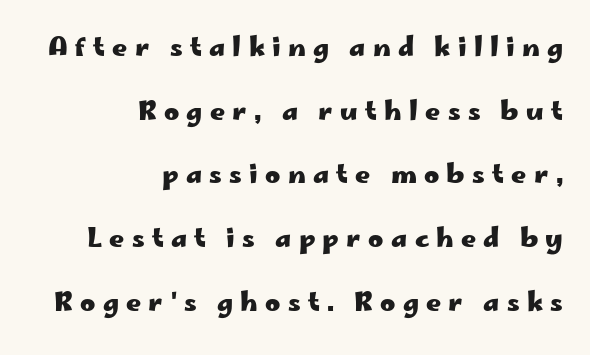
The foot of each line stays bare and open. Teacher's note: observe the even right margin — that is flush-right alignment. The rendering uses a bold face; every stroke is thick and dark. These lines stand farther apart than default settings would place them.
